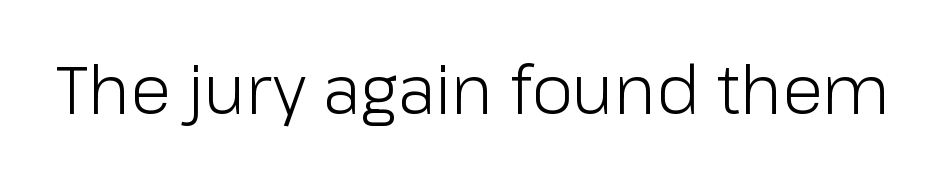
The font is comparable to plain body text, perhaps lighter. Underline: absent. A sans-serif font was chosen for this passage. This is the regular roman posture of the typeface.
